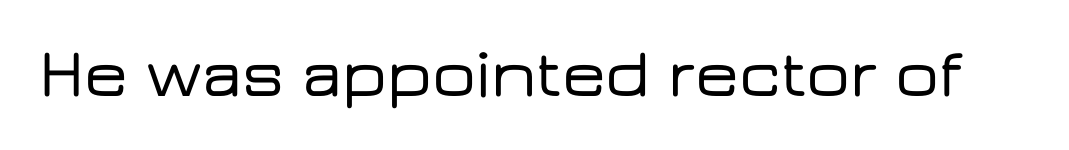
{"serif": "no", "italic": "no", "width": "wide", "stroke_contrast": "low", "x_height": "medium", "monospaced": "no", "underline": "no", "letter_spacing": "normal", "letter_spacing_em": 0.0, "glyph_px": 69}
